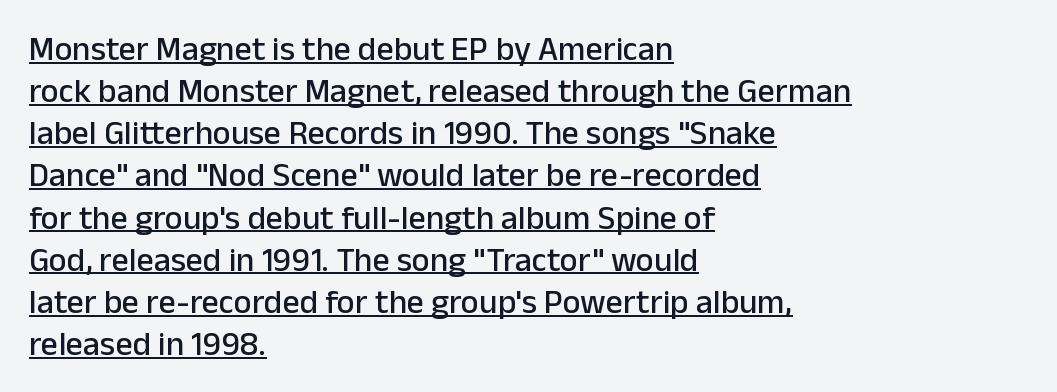
Letter spacing: default. Posture: vertical. Notice how the passage keeps a crisp vertical edge on the left only. Each letter keeps its own natural width here, so spacing adapts to shape. Notice how a bar underscores the lettering throughout. A sans-serif font was chosen for this passage.
